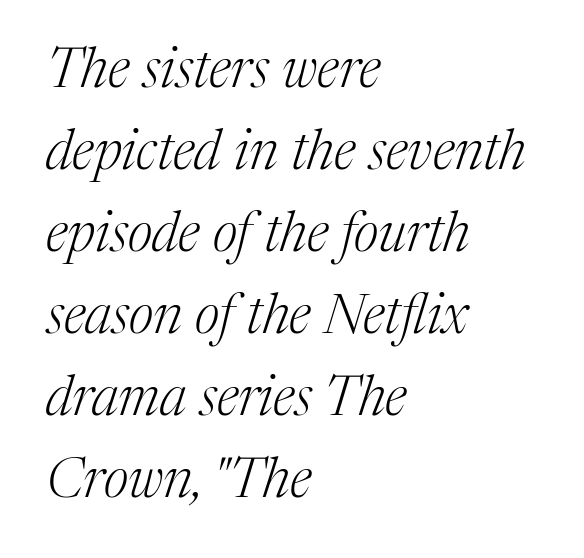
The image shows 55 px light serif type, italic (leaning right); set left-aligned, normal line spacing (1.49x), normal letter spacing, not underlined; medium stroke contrast and a medium x-height.
